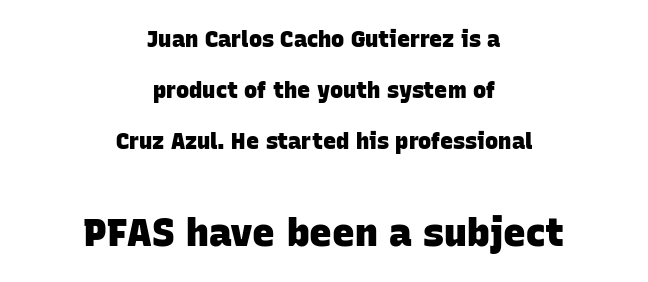
Q: Is the text bold? A: Yes.
Q: Is the typeface a serif or a sans-serif typeface? A: Sans-serif.
Q: Is the text underlined? A: No.
Q: How is the paragraph aligned? A: Centered.
Q: Is the spacing between letters normal or unusually wide? A: Normal.
Q: Is the spacing between lines tight, normal or loose? A: Loose.
Q: Which block of text is set in a larger size, the first (top) or the second (bottom)? A: The second (bottom) one.
Q: Width (condensed, normal, or wide)? A: Normal.
Q: Stroke contrast? A: Low.
Q: x-height? A: Large.
Q: Monospaced? A: No.
